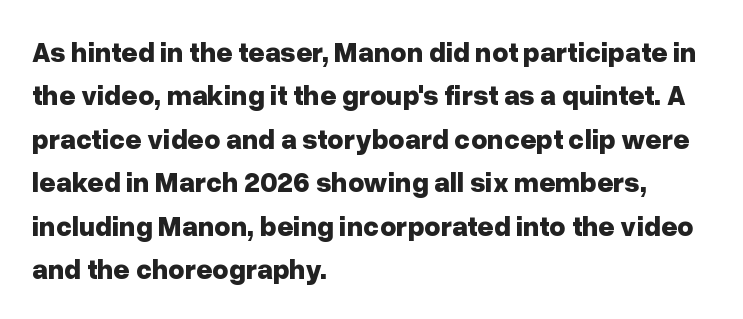
{"serif": "no", "italic": "no", "bold": "yes", "weight": "bold", "width": "normal", "stroke_contrast": "low", "x_height": "medium", "monospaced": "no", "underline": "no", "align": "left", "line_spacing": "normal", "line_spacing_ratio": 1.55, "letter_spacing": "normal", "letter_spacing_em": 0.0, "glyph_px": 28}
